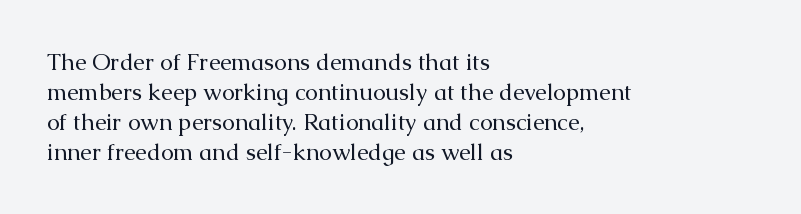
Q: Is the text bold? A: No.
Q: Is the text italic (slanted)? A: No, it is upright.
Q: Is the text underlined? A: No.
Q: How is the paragraph aligned? A: Left-aligned.
Q: Is the spacing between letters normal or unusually wide? A: Normal.
Q: Is the spacing between lines tight, normal or loose? A: Normal.
